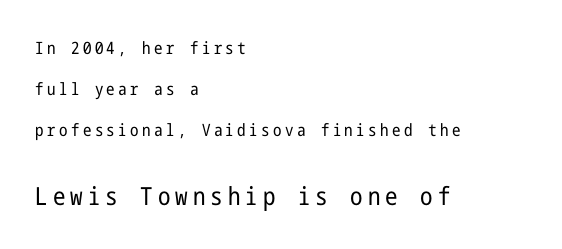
Q: Is the text bold? A: No.
Q: Is the text italic (slanted)? A: No, it is upright.
Q: Is the text underlined? A: No.
Q: How is the paragraph aligned? A: Left-aligned.
Q: Is the spacing between letters normal or unusually wide? A: Unusually wide.
Q: Is the spacing between lines tight, normal or loose? A: Loose.
Q: Which block of text is set in a larger size, the first (top) or the second (bottom)? A: The second (bottom) one.
